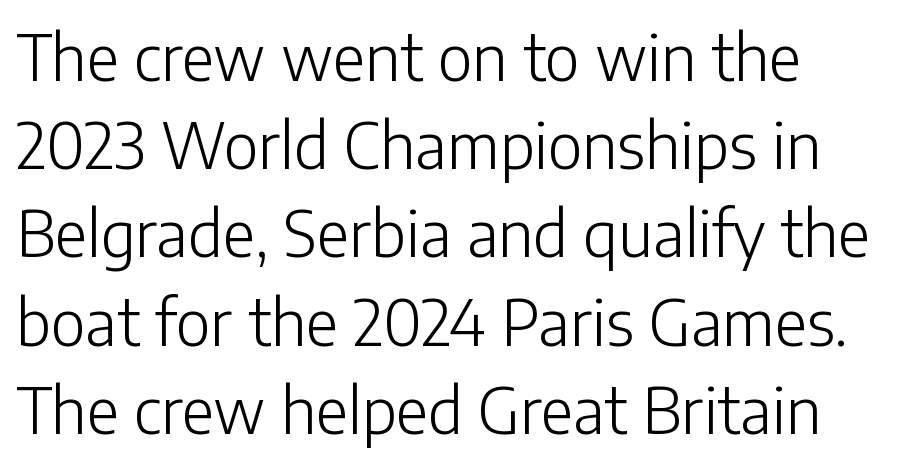
This sample keeps an unexceptional amount of space between lines. You can tell it's not italic because the verticals are truly vertical. The lines in this sample share a left origin and differ only in where they stop. Font category for this specimen: sans-serif. A clean baseline with only descenders dipping below it.
